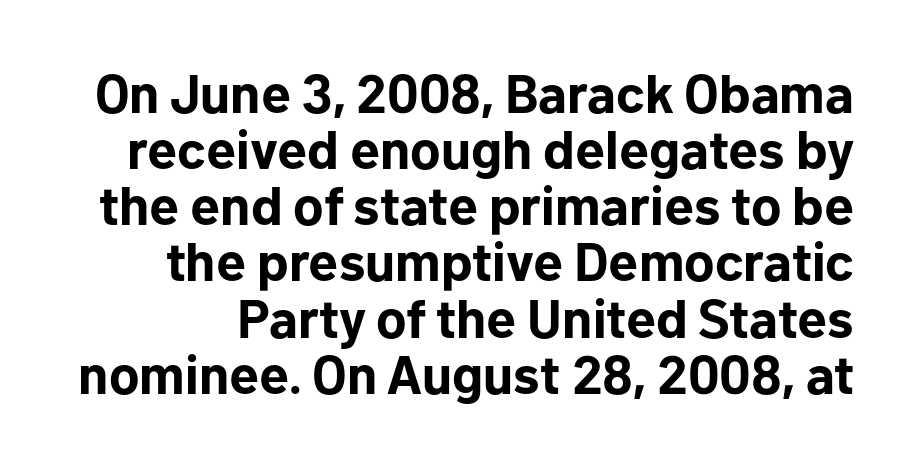
Stroke thickness is high; the sample reads as a true bold. The block of text is dense from top to bottom, with scant space between rows. Upright lettering throughout. Check the space under the baseline: it is left empty. Character widths vary here, with narrow letters taking less room than wide ones.
